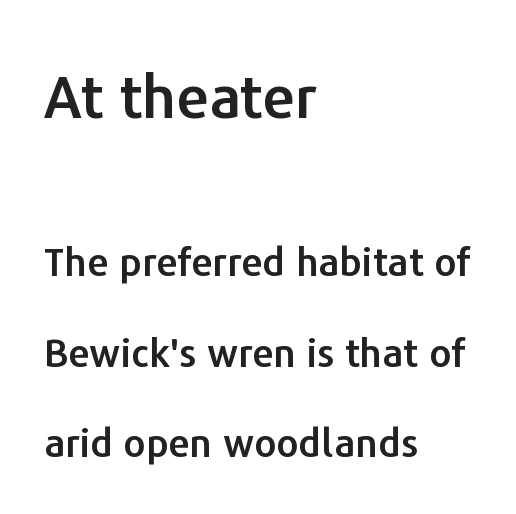
{"serif": "no", "italic": "no", "width": "normal", "stroke_contrast": "low", "x_height": "medium", "monospaced": "no", "underline": "no", "align": "left", "line_spacing": "loose", "line_spacing_ratio": 2.31, "letter_spacing": "normal", "letter_spacing_em": 0.0, "larger_block": "first", "size_ratio": 1.51, "glyph_px": 59}
